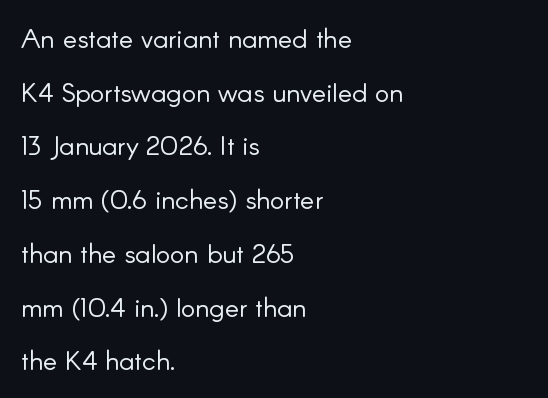
Q: Is the text bold? A: No.
Q: Is the text italic (slanted)? A: No, it is upright.
Q: Is the text underlined? A: No.
Q: How is the paragraph aligned? A: Left-aligned.
Q: Is the spacing between letters normal or unusually wide? A: Normal.
Q: Is the spacing between lines tight, normal or loose? A: Loose.
